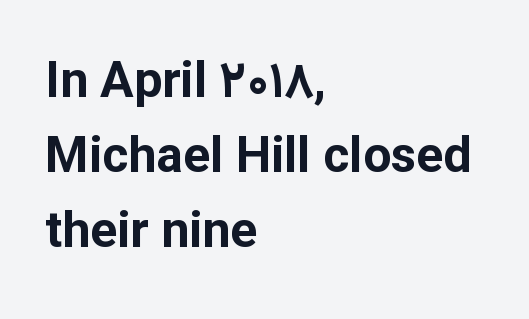
Q: Is the text bold? A: Yes.
Q: Is the text italic (slanted)? A: No, it is upright.
Q: Is the typeface a serif or a sans-serif typeface? A: Sans-serif.
Q: Is the text underlined? A: No.
Q: How is the paragraph aligned? A: Left-aligned.
Q: Is the spacing between letters normal or unusually wide? A: Normal.
Q: Is the spacing between lines tight, normal or loose? A: Normal.
Q: Width (condensed, normal, or wide)? A: Normal.
Q: Stroke contrast? A: Low.
Q: x-height? A: Medium.
Q: Monospaced? A: No.
